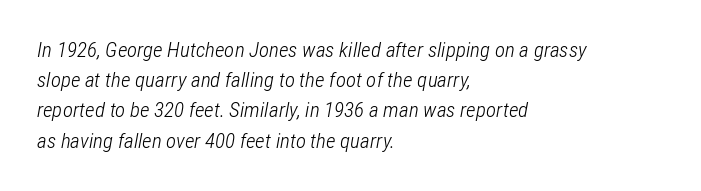
{"italic": "yes", "lean": "right", "slant_degrees": 12, "bold": "no", "underline": "no", "align": "left", "line_spacing": "normal", "line_spacing_ratio": 1.44, "letter_spacing": "normal", "letter_spacing_em": 0.0, "glyph_px": 21}
